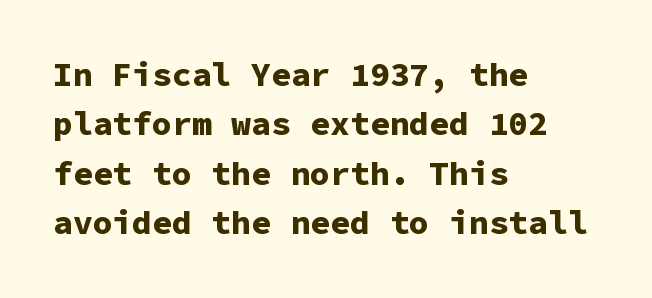
Alignment: flush left. Here the designer chose a console-style face with uniform glyph widths. The area under the type is left untouched. Is the type bold? Yes — the strokes are clearly thick and heavy. I'd call this a sans setting — the letters go barefoot.
